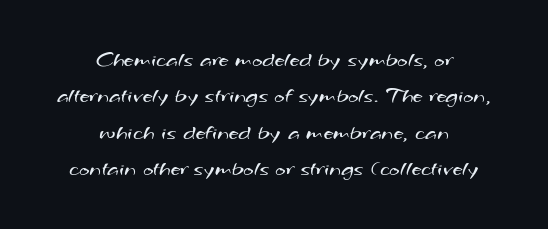
Q: Is the text bold? A: No.
Q: Is the text underlined? A: No.
Q: How is the paragraph aligned? A: Centered.
Q: Is the spacing between letters normal or unusually wide? A: Normal.
Q: Is the spacing between lines tight, normal or loose? A: Normal.
